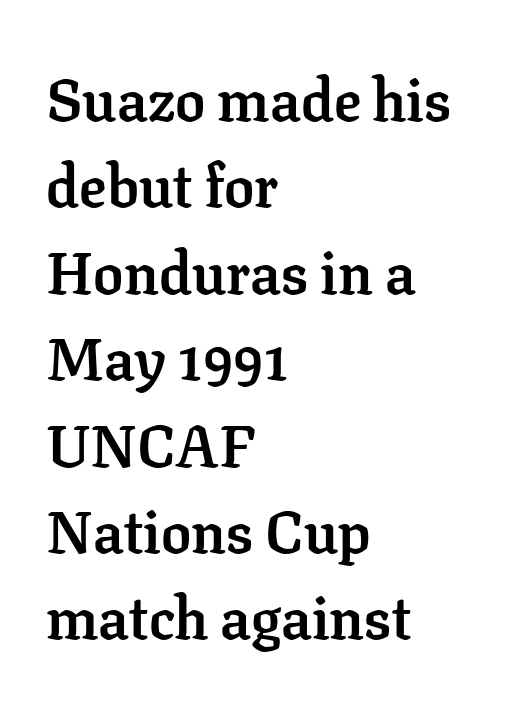
You could call the tracking neutral — neither tight nor loose. Do the characters align in a grid? No, the font is proportional. Layout note: lines flush left. Designer's note — italics off, roman on.
